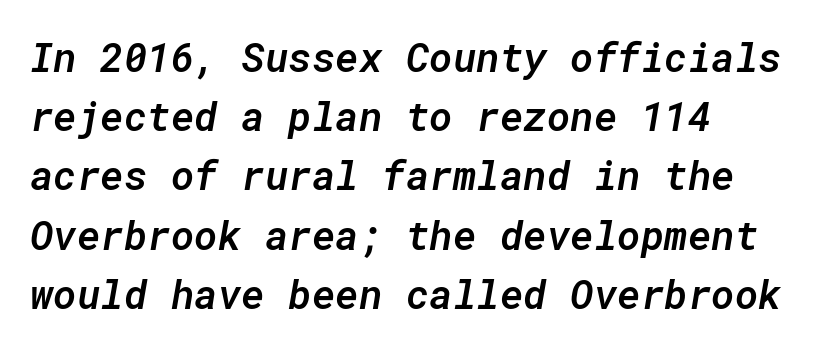
Q: Is the text bold? A: Semi-bold.
Q: Is the text italic (slanted)? A: Yes, it leans right by about 10 degrees.
Q: Is the text underlined? A: No.
Q: Is the spacing between letters normal or unusually wide? A: Normal.
Q: Is the spacing between lines tight, normal or loose? A: Normal.
Q: Width (condensed, normal, or wide)? A: Normal.
Q: Stroke contrast? A: Low.
Q: x-height? A: Medium.
Q: Monospaced? A: Yes.
